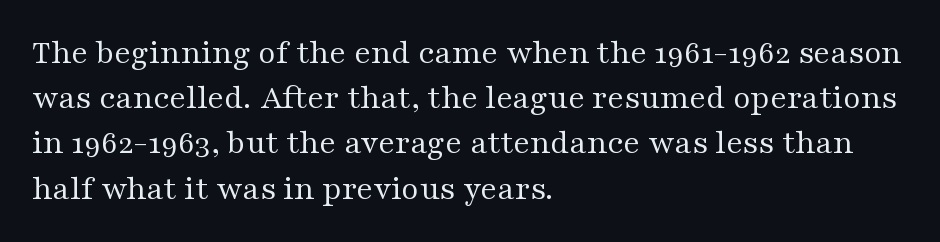
Nope, not italic — everything's standing straight. Here the glyphs are tracked normally, forming tight word shapes. A clean baseline with only descenders dipping below it. A typesetter would call this proportional, since set widths differ per character.
